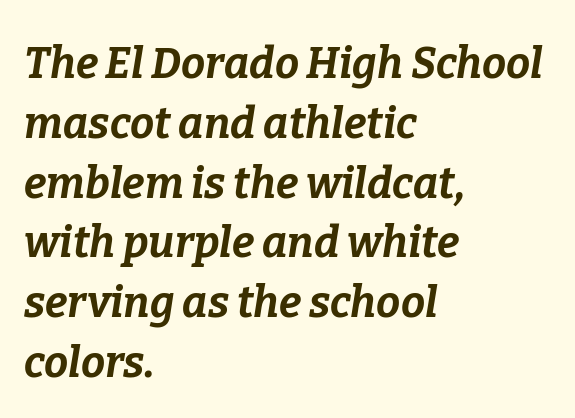
The image shows 43 px bold type, italic (leaning right); set left-aligned, normal line spacing (1.39x), normal letter spacing, not underlined; low stroke contrast and a medium x-height.
